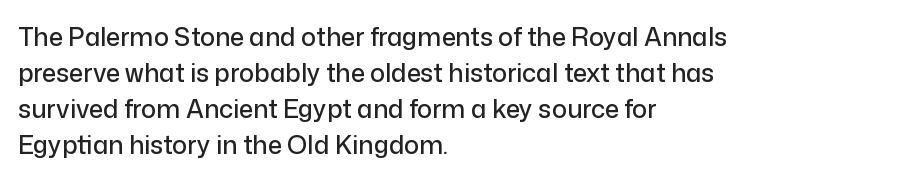
Q: Is the text italic (slanted)? A: No, it is upright.
Q: Is the text underlined? A: No.
Q: How is the paragraph aligned? A: Left-aligned.
Q: Is the spacing between letters normal or unusually wide? A: Normal.
Q: Is the spacing between lines tight, normal or loose? A: Normal.
